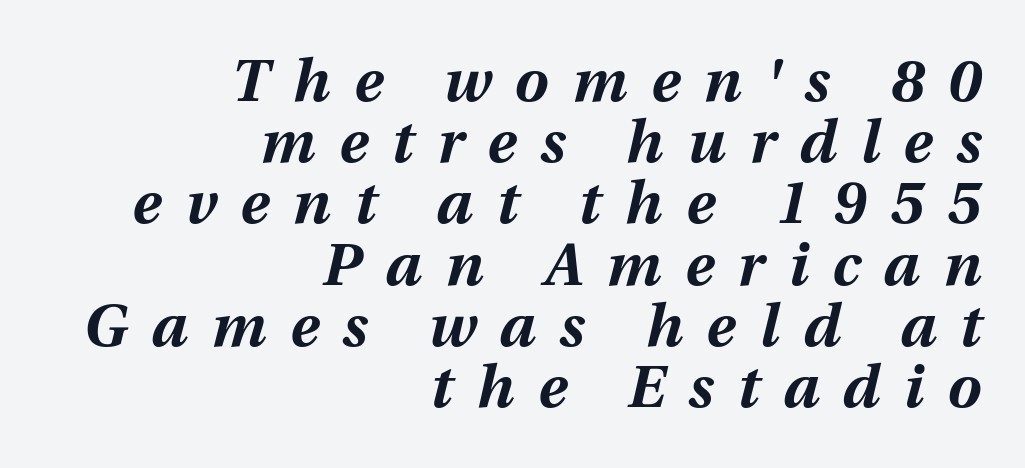
The image shows 60 px bold type, italic (leaning right); set right-aligned, tight line spacing (1.02x), unusually wide letter spacing (+0.4 em), not underlined; medium stroke contrast and a medium x-height.
